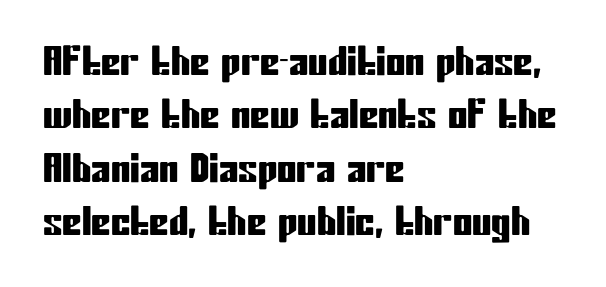
Q: Is the text italic (slanted)? A: No, it is upright.
Q: Is the typeface a serif or a sans-serif typeface? A: Sans-serif.
Q: Is the text underlined? A: No.
Q: How is the paragraph aligned? A: Left-aligned.
Q: Is the spacing between letters normal or unusually wide? A: Normal.
Q: Is the spacing between lines tight, normal or loose? A: Normal.
Q: Width (condensed, normal, or wide)? A: Condensed.
Q: Stroke contrast? A: Low.
Q: x-height? A: Medium.
Q: Monospaced? A: No.
